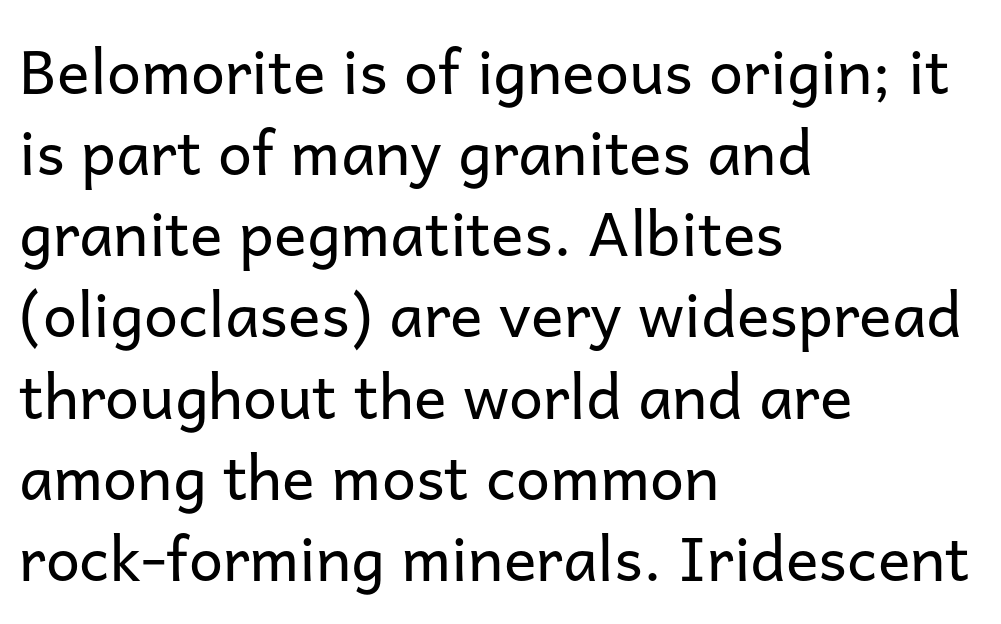
The image shows 61 px regular-weight sans-serif type, upright; set left-aligned, normal line spacing (1.33x), normal letter spacing, not underlined; low stroke contrast and a medium x-height.
